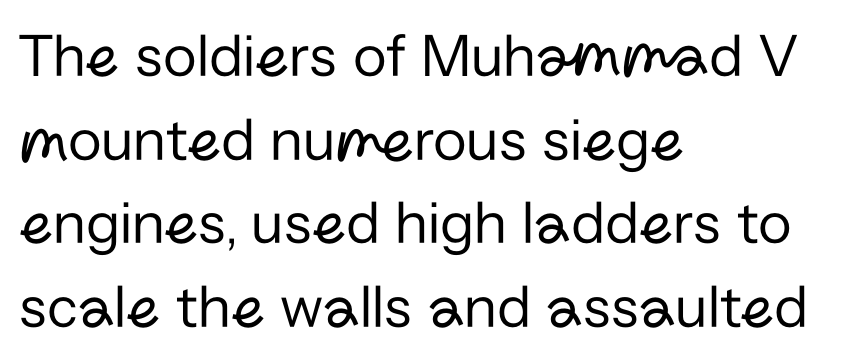
Q: Is the text bold? A: No.
Q: Is the text italic (slanted)? A: No, it is upright.
Q: Is the typeface a serif or a sans-serif typeface? A: Sans-serif.
Q: Is the text underlined? A: No.
Q: How is the paragraph aligned? A: Left-aligned.
Q: Is the spacing between letters normal or unusually wide? A: Normal.
Q: Is the spacing between lines tight, normal or loose? A: Normal.
Q: Width (condensed, normal, or wide)? A: Normal.
Q: Stroke contrast? A: Low.
Q: x-height? A: Medium.
Q: Monospaced? A: No.
